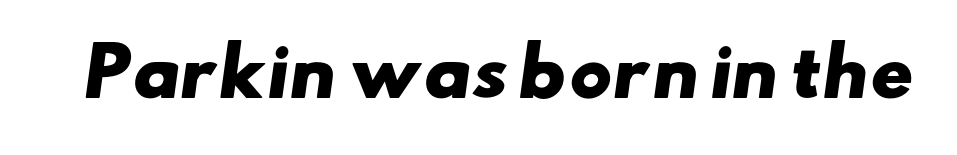
The image shows 65 px heavy, wide sans-serif type; set normal letter spacing, not underlined; low stroke contrast and a small x-height.
